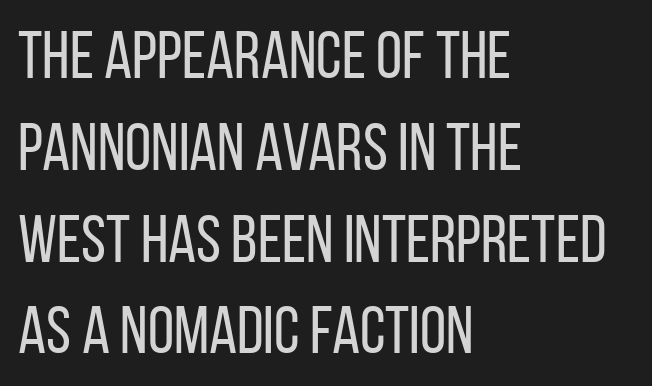
Q: Is the text bold? A: No.
Q: Is the text italic (slanted)? A: No, it is upright.
Q: Is the typeface a serif or a sans-serif typeface? A: Sans-serif.
Q: Is the text underlined? A: No.
Q: How is the paragraph aligned? A: Left-aligned.
Q: Is the spacing between letters normal or unusually wide? A: Normal.
Q: Is the spacing between lines tight, normal or loose? A: Normal.
Q: Width (condensed, normal, or wide)? A: Condensed.
Q: Stroke contrast? A: Low.
Q: x-height? A: Large.
Q: Monospaced? A: No.
